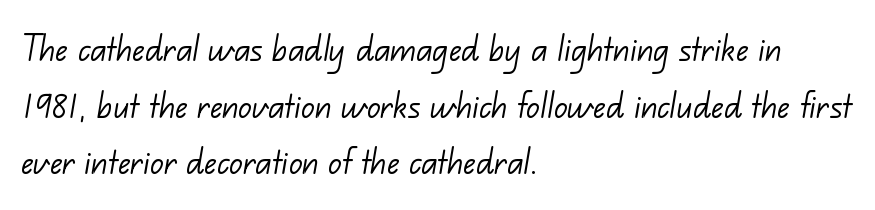
Is the block centered? No — it sits flush against the left margin. Rows of type keep a routine distance in the vertical direction. Check under the words: just untouched page. Here the designer chose a conventional face with non-uniform glyph widths. Words appear dense and cohesive because spacing is normal. The weight would be labelled regular, book, light, or lighter still.
